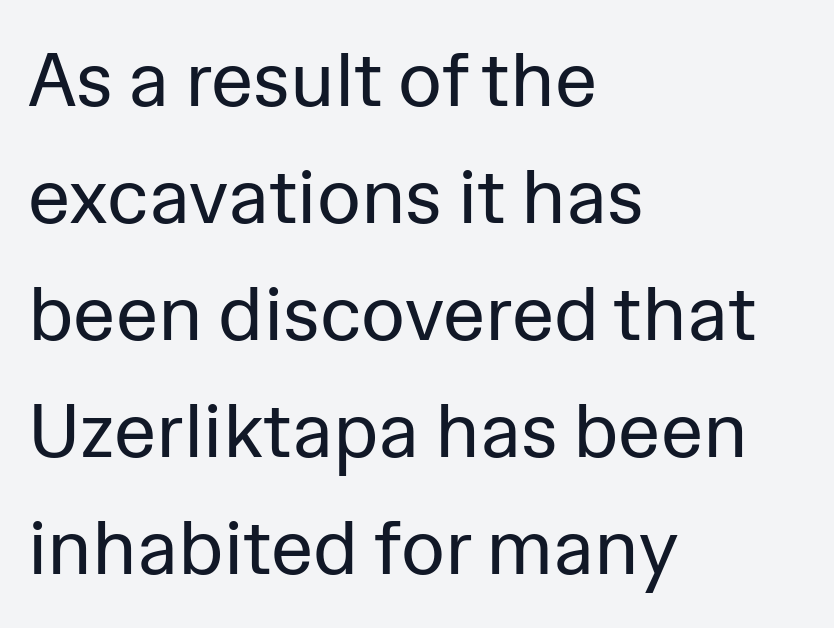
The image shows 76 px regular-weight sans-serif type, upright; set left-aligned, normal line spacing (1.54x), normal letter spacing, not underlined; low stroke contrast and a medium x-height.
